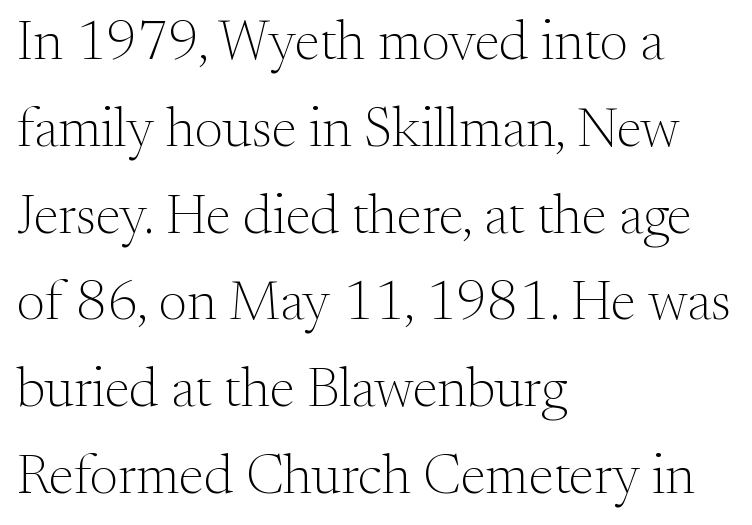
Each letter keeps its own natural width here, so spacing adapts to shape. Honestly, the row spacing looks completely unremarkable. The text was rendered using a seriffed face with decorative stroke endings. This is not heavy type; no bold has been used.
